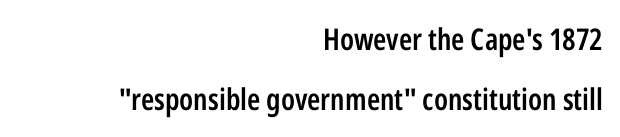
Proportional: the letters do not fall into vertical columns. The baseline area is clear. Posture: vertical. Teacher's note: observe the even right margin — that is flush-right alignment.
